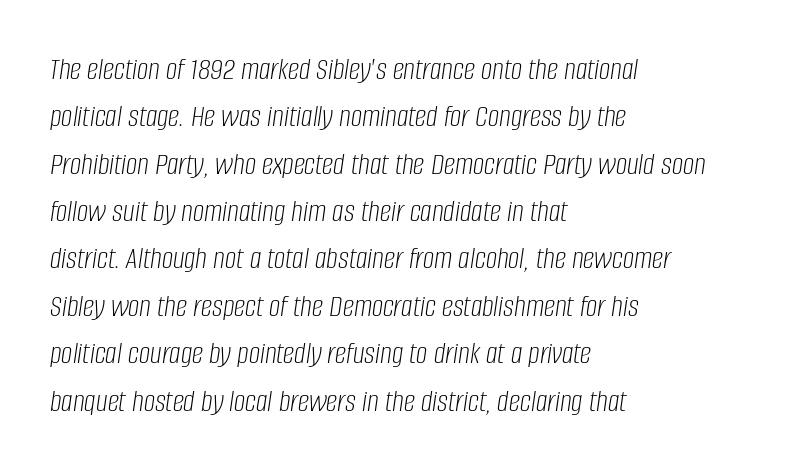
The line texture is even and compact thanks to regular tracking. This rendering uses left alignment, leaving the right contour irregular. Quick note: underline off. Varying glyph widths throughout — classic text-font behaviour. Compared with a typical body face, this is equally light or lighter still. The designer left line spacing at the default.
